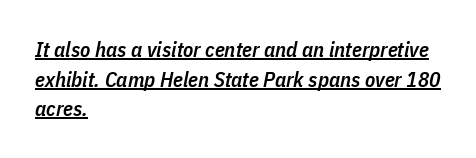
Q: Is the text bold? A: Semi-bold.
Q: Is the text italic (slanted)? A: Yes, it leans right by about 11 degrees.
Q: Is the text underlined? A: Yes.
Q: How is the paragraph aligned? A: Left-aligned.
Q: Is the spacing between letters normal or unusually wide? A: Normal.
Q: Is the spacing between lines tight, normal or loose? A: Normal.
